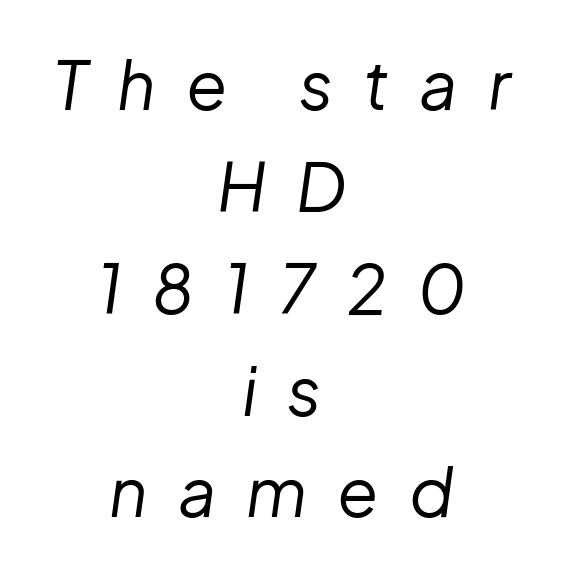
{"italic": "yes", "lean": "right", "slant_degrees": 8, "bold": "no", "weight": "regular", "width": "normal", "stroke_contrast": "low", "x_height": "medium", "monospaced": "no", "underline": "no", "align": "center", "line_spacing": "normal", "line_spacing_ratio": 1.52, "letter_spacing": "wide", "letter_spacing_em": 0.45, "glyph_px": 67}
